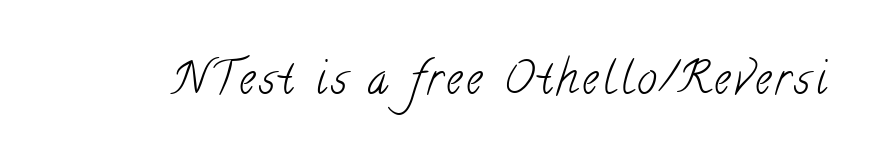
{"serif": "yes", "bold": "no", "weight": "light", "width": "condensed", "stroke_contrast": "low", "x_height": "small", "monospaced": "no", "underline": "no", "glyph_px": 44}
